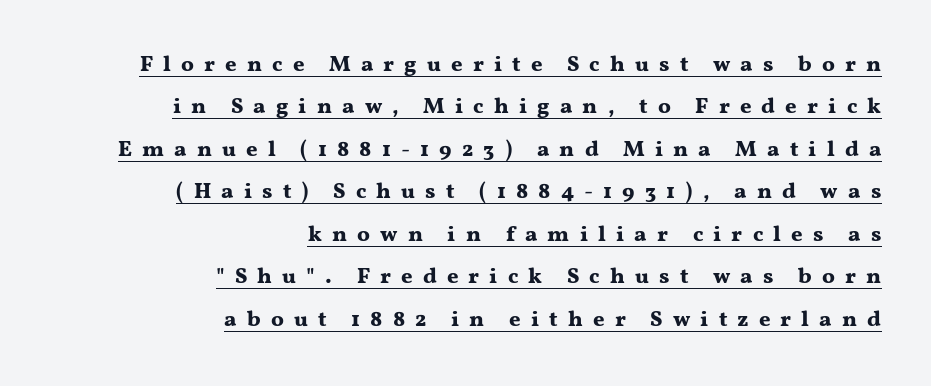
Quick note: interline space is abundant. The glyphs are accompanied by a horizontal stroke just below them. The specimen reads as upright at a glance. The passage shown is emphatically bold. Inter-character spacing is expanded well beyond the font's built-in metrics.
